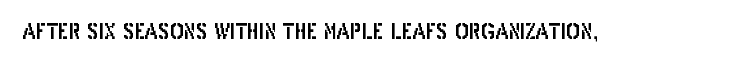
Every character sits straight up, as roman type does. The string is rendered with underlining switched off. Students, note that the glyphs here touch the page at normal intervals.
